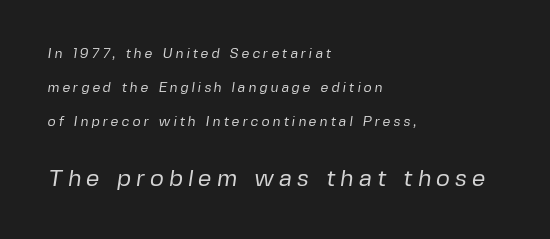
The image shows 24 px text type; set left-aligned, loose line spacing (2.43x), unusually wide letter spacing (+0.2 em), not underlined; the second (bottom) block is 1.71x larger.
